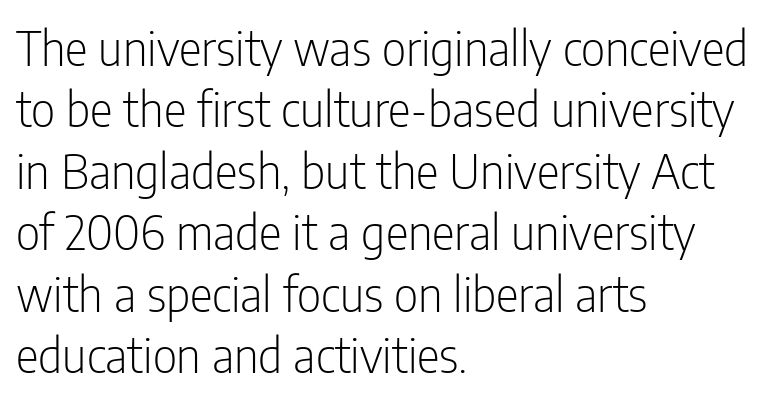
{"serif": "no", "italic": "no", "bold": "no", "weight": "light", "width": "condensed", "stroke_contrast": "low", "x_height": "medium", "monospaced": "no", "underline": "no", "align": "left", "line_spacing": "normal", "line_spacing_ratio": 1.28, "letter_spacing": "normal", "letter_spacing_em": 0.0, "glyph_px": 48}
